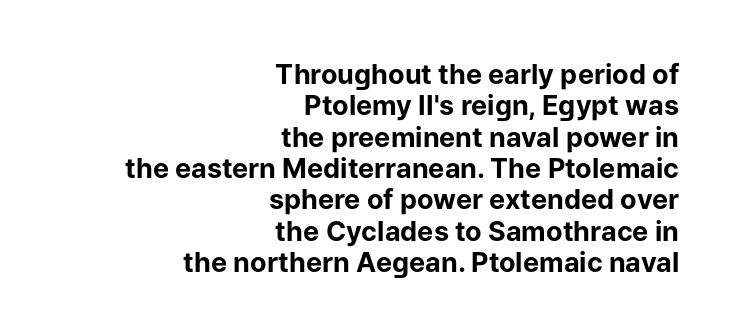
Q: Is the text bold? A: Yes.
Q: Is the text italic (slanted)? A: No, it is upright.
Q: Is the text underlined? A: No.
Q: How is the paragraph aligned? A: Right-aligned.
Q: Is the spacing between letters normal or unusually wide? A: Normal.
